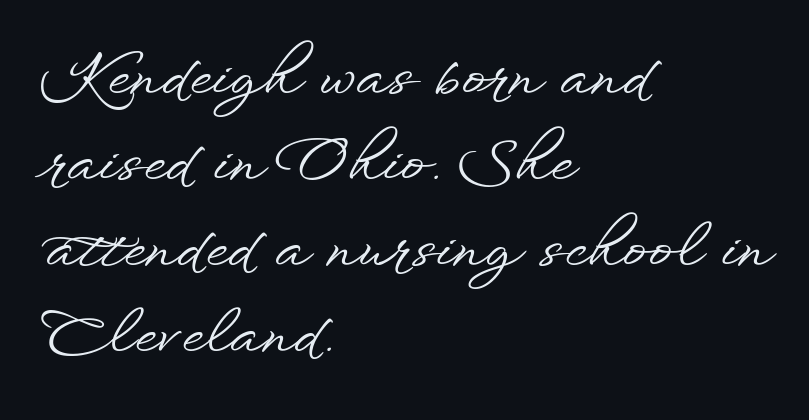
Typeset ragged right — the left edge is the straight one. This sample has the flowing, uneven cadence of proportional lettering. This block has exactly the height ordinary leading produces. Nothing unusual about the tracking: characters are spaced as the font intends. Unlike a traditional serif, this face leaves its strokes unadorned.
